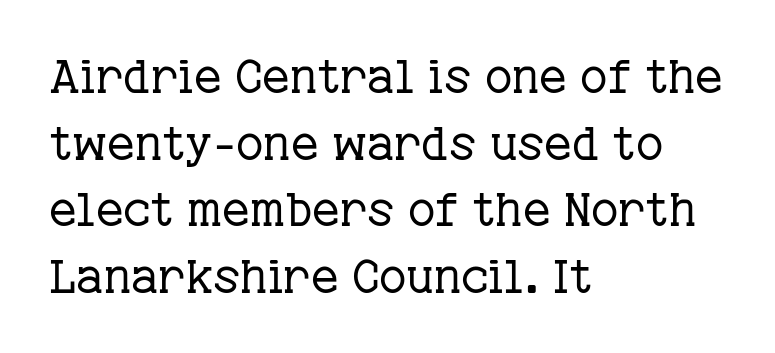
Q: Is the text bold? A: No.
Q: Is the text italic (slanted)? A: No, it is upright.
Q: Is the typeface a serif or a sans-serif typeface? A: Serif.
Q: Is the text underlined? A: No.
Q: How is the paragraph aligned? A: Left-aligned.
Q: Is the spacing between letters normal or unusually wide? A: Normal.
Q: Is the spacing between lines tight, normal or loose? A: Normal.
Q: Width (condensed, normal, or wide)? A: Normal.
Q: Stroke contrast? A: Low.
Q: x-height? A: Medium.
Q: Monospaced? A: No.
